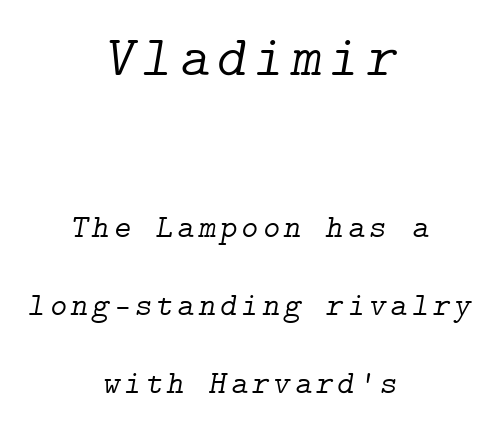
The image shows 58 px light serif type, italic (leaning right); set centered, loose line spacing (2.36x), not underlined; the first (top) block is 1.76x larger; low stroke contrast and a medium x-height.
